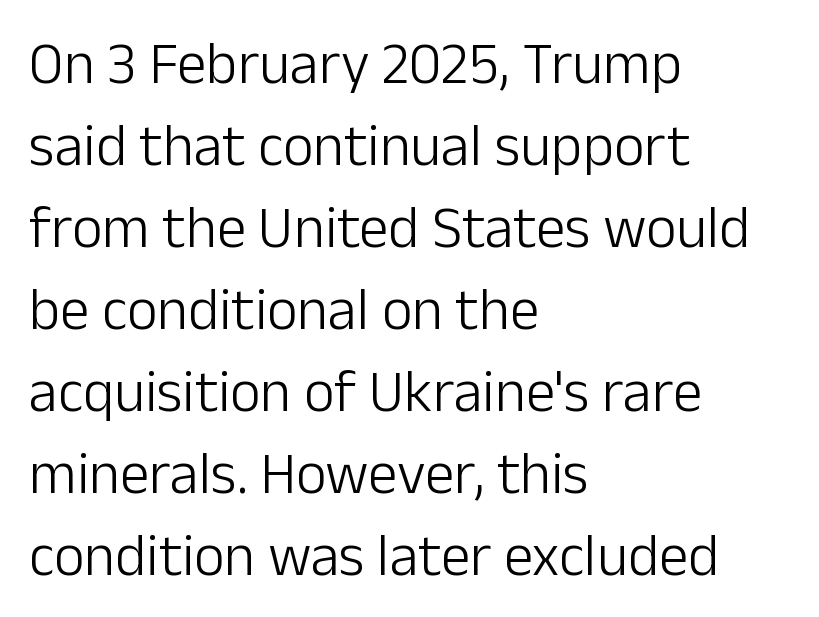
The image shows 59 px light sans-serif type, upright; set left-aligned, normal line spacing (1.39x), normal letter spacing, not underlined; low stroke contrast and a medium x-height.
